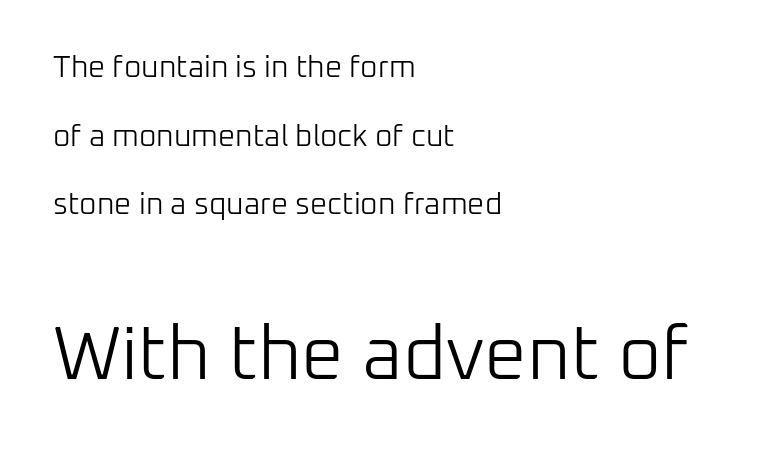
Q: Is the text bold? A: No.
Q: Is the text italic (slanted)? A: No, it is upright.
Q: Is the typeface a serif or a sans-serif typeface? A: Sans-serif.
Q: Is the text underlined? A: No.
Q: How is the paragraph aligned? A: Left-aligned.
Q: Is the spacing between letters normal or unusually wide? A: Normal.
Q: Is the spacing between lines tight, normal or loose? A: Loose.
Q: Which block of text is set in a larger size, the first (top) or the second (bottom)? A: The second (bottom) one.
Q: Width (condensed, normal, or wide)? A: Normal.
Q: Stroke contrast? A: Low.
Q: x-height? A: Medium.
Q: Monospaced? A: No.
